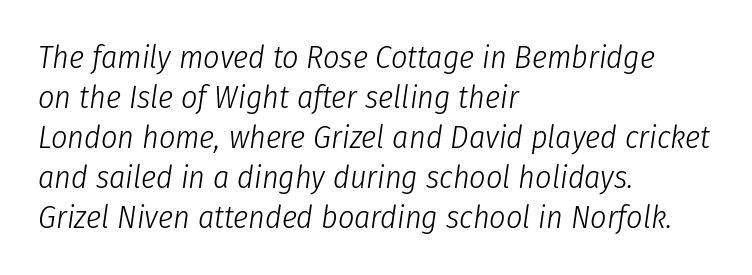
{"italic": "yes", "lean": "right", "slant_degrees": 8, "bold": "no", "weight": "light", "width": "condensed", "stroke_contrast": "low", "x_height": "medium", "monospaced": "no", "underline": "no", "align": "left", "line_spacing": "normal", "line_spacing_ratio": 1.25, "letter_spacing": "normal", "letter_spacing_em": 0.0, "glyph_px": 32}
